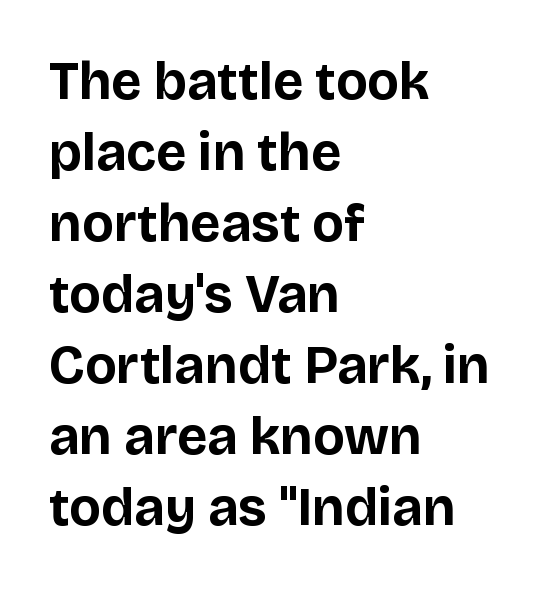
The image shows 53 px bold sans-serif type, upright; set left-aligned, normal line spacing (1.34x), normal letter spacing, not underlined; low stroke contrast and a large x-height.
